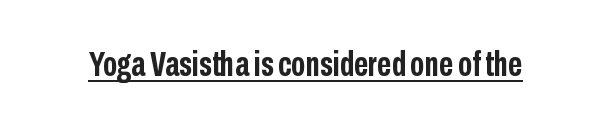
Q: Is the text bold? A: Yes.
Q: Is the text italic (slanted)? A: No, it is upright.
Q: Is the typeface a serif or a sans-serif typeface? A: Sans-serif.
Q: Is the text underlined? A: Yes.
Q: Is the spacing between letters normal or unusually wide? A: Normal.
Q: Width (condensed, normal, or wide)? A: Condensed.
Q: Stroke contrast? A: Low.
Q: x-height? A: Medium.
Q: Monospaced? A: No.
